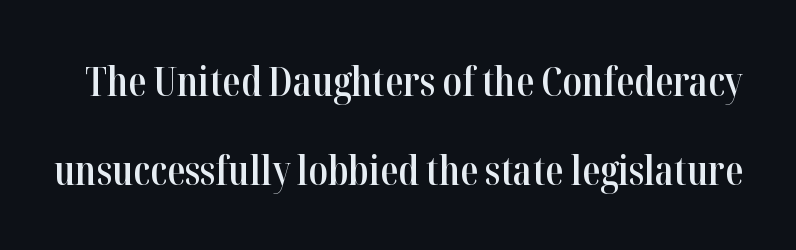
Q: Is the text bold? A: Semi-bold.
Q: Is the text italic (slanted)? A: No, it is upright.
Q: Is the typeface a serif or a sans-serif typeface? A: Serif.
Q: Is the text underlined? A: No.
Q: Is the spacing between letters normal or unusually wide? A: Normal.
Q: Is the spacing between lines tight, normal or loose? A: Loose.
Q: Width (condensed, normal, or wide)? A: Condensed.
Q: Stroke contrast? A: High.
Q: x-height? A: Medium.
Q: Monospaced? A: No.
